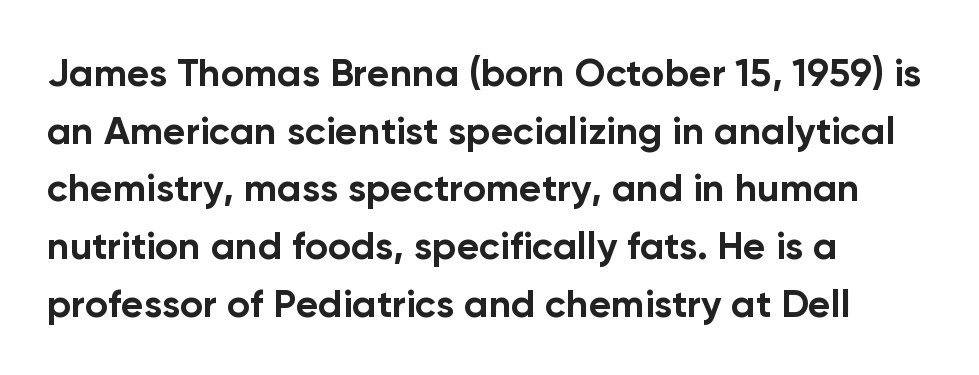
The image shows 39 px bold sans-serif type, upright; set left-aligned, normal line spacing (1.48x), normal letter spacing, not underlined; low stroke contrast and a medium x-height.
